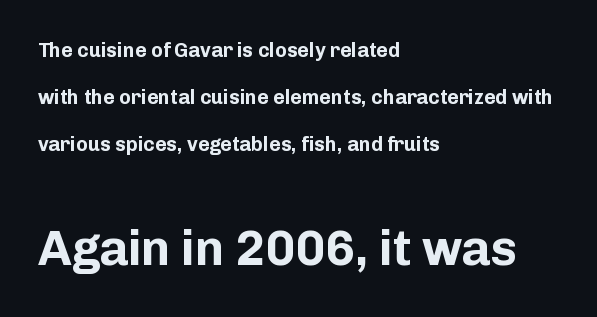
Caption: upper text group reduced, lower text group enlarged. The line-height multiplier appears high, well above default. Has an underline been added? It has not. Examine the stroke ends and you'll find no serifs. Is the block centered? No — it sits flush against the left margin. Strong, thick strokes mark this as bold type.
